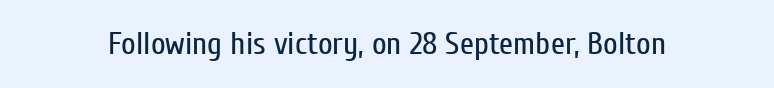
The image shows 32 px regular-weight, condensed sans-serif type, upright; set normal letter spacing, not underlined; low stroke contrast and a medium x-height.
